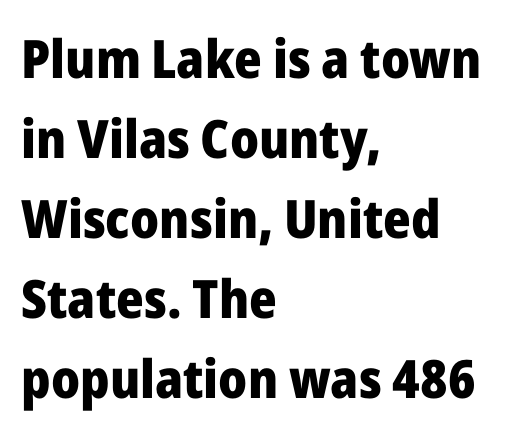
Q: Is the text bold? A: Yes.
Q: Is the text italic (slanted)? A: No, it is upright.
Q: Is the typeface a serif or a sans-serif typeface? A: Sans-serif.
Q: Is the text underlined? A: No.
Q: How is the paragraph aligned? A: Left-aligned.
Q: Is the spacing between letters normal or unusually wide? A: Normal.
Q: Is the spacing between lines tight, normal or loose? A: Normal.
Q: Width (condensed, normal, or wide)? A: Normal.
Q: Stroke contrast? A: Low.
Q: x-height? A: Medium.
Q: Monospaced? A: No.
